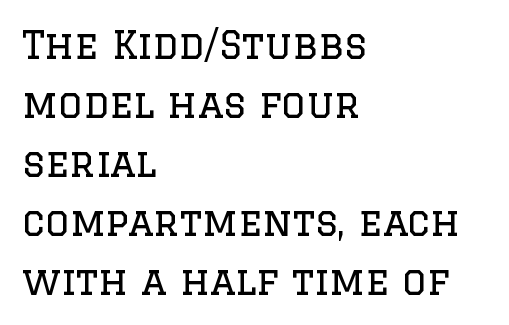
{"serif": "yes", "italic": "no", "bold": "no", "weight": "regular", "width": "normal", "stroke_contrast": "low", "x_height": "large", "monospaced": "no", "underline": "no", "align": "left", "line_spacing": "normal", "line_spacing_ratio": 1.55, "letter_spacing": "normal", "letter_spacing_em": 0.0, "glyph_px": 38}
